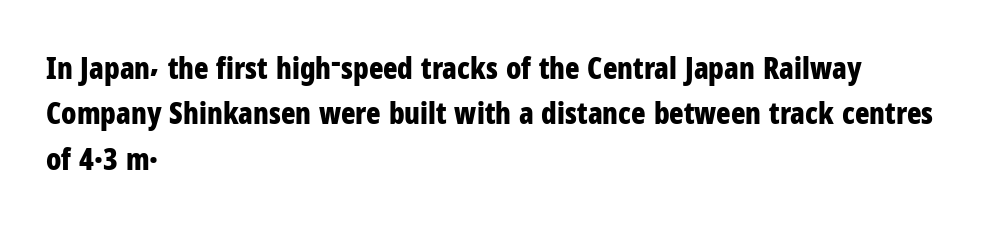
The glyphs have the mass of a bold cut. Quick note: underline off. Nobody touched the tracking dial on this one. Ascenders rise straight up at ninety degrees.
